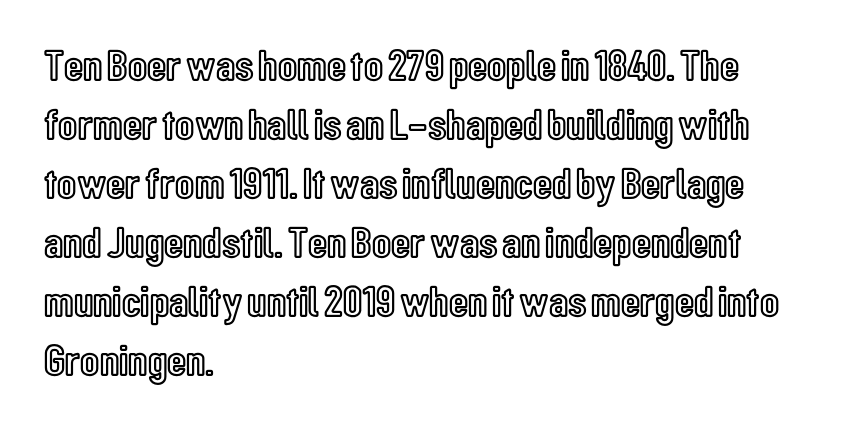
The gap between lines stays unmarked. The leading is moderate, giving the passage an even texture. Honestly, the letter spacing is just normal — you wouldn't notice it. In CSS terms this would be text-align: left.
